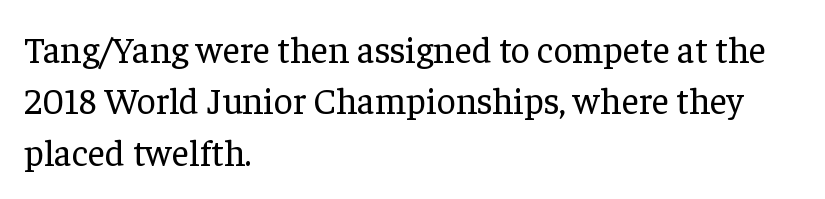
The face used here is proportionally spaced, like ordinary book or web type. All the whitespace from short lines collects on the right. The rendering keeps characters at their native spacing. Stems here are at most as thick as an everyday book face.
